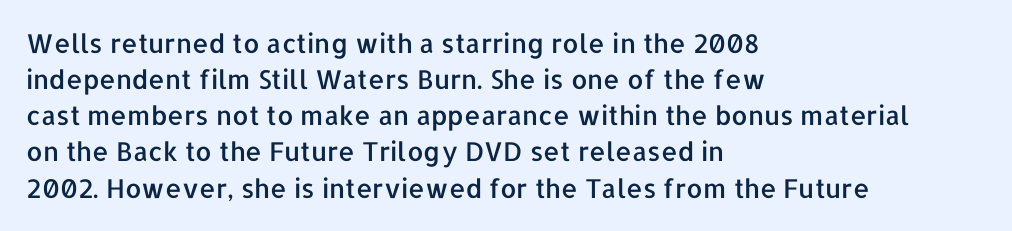
A typesetter would mark this as roman, not italic. Every row of glyphs begins at an identical x-position on the left. Descenders are the only things crossing below the line. Horizontal bands of white between lines are of average thickness.
